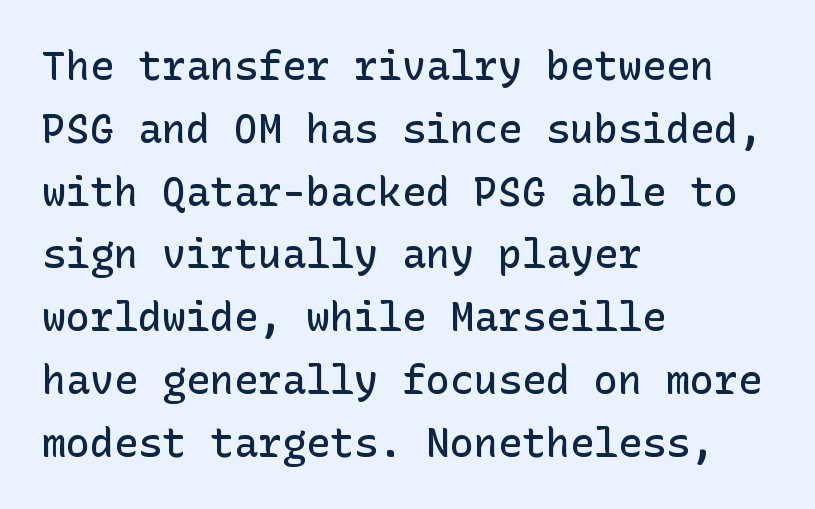
Q: Is the text bold? A: Semi-bold.
Q: Is the text italic (slanted)? A: No, it is upright.
Q: Is the typeface a serif or a sans-serif typeface? A: Sans-serif.
Q: Is the text underlined? A: No.
Q: How is the paragraph aligned? A: Left-aligned.
Q: Is the spacing between letters normal or unusually wide? A: Normal.
Q: Is the spacing between lines tight, normal or loose? A: Normal.
Q: Width (condensed, normal, or wide)? A: Normal.
Q: Stroke contrast? A: Low.
Q: x-height? A: Medium.
